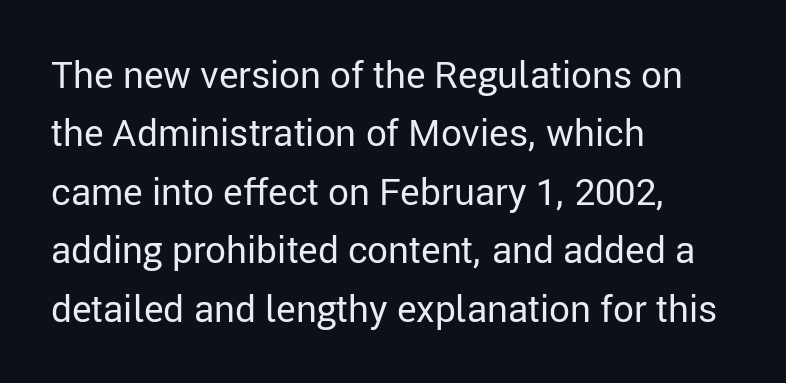
Note the varied advance widths — an 'i' is clearly narrower than an 'm'. A classic flush-left, rag-right setting is used for this passage. Caption: face not bold, strokes unweighted. The passage shown is typeset with a sans-serif family. There is no visible air inserted between adjacent glyphs.
